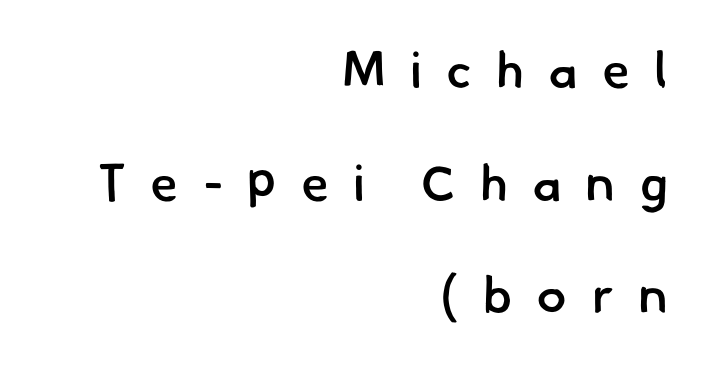
A semibold gives these letters moderate extra thickness, short of bold. Caption: expanded tracking, letters set apart. Plain, unruled lines of type. Letterform terminals end flat and unadorned throughout the passage.
